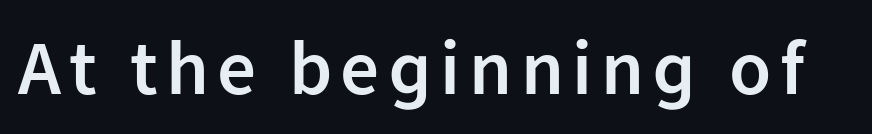
{"serif": "no", "italic": "no", "bold": "semi", "weight": "semibold", "width": "normal", "stroke_contrast": "low", "x_height": "medium", "monospaced": "no", "underline": "no", "glyph_px": 77}
